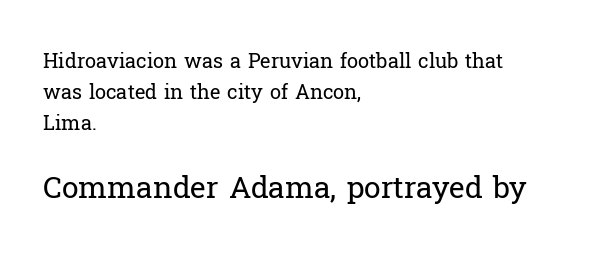
The typography opts for an upright posture over an oblique one. Visually, the bottom section dominates because its glyphs are scaled up. These lines are composed in type with serifs. What's the leading like? Ordinary, nothing unusual. Varying glyph widths throughout — classic text-font behaviour.
